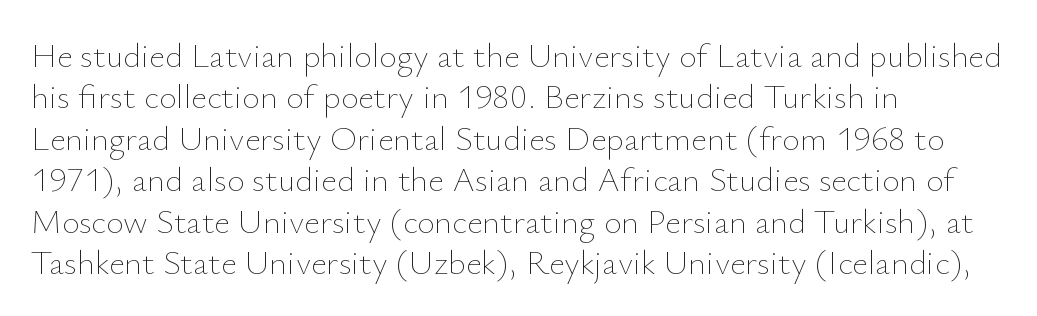
Proportional: the letters do not fall into vertical columns. These lines keep a tight, regular rhythm from letter to letter. Ink coverage per letter is moderate at most. Rule under the text: the space is simply empty. The typesetter chose a ragged-right arrangement here.
